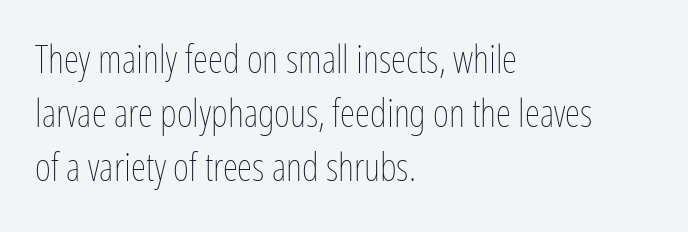
The designer left line spacing at the default. Is this a fixed-width face? No — the glyphs have proportional, varying widths. Stroke mass is kept to a normal reading level or below. This rendering leaves character spacing at its baseline value.
